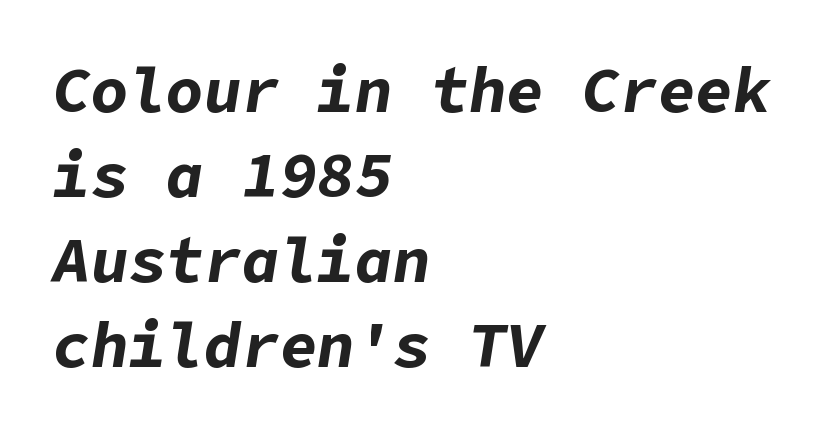
{"italic": "yes", "lean": "right", "slant_degrees": 9, "bold": "yes", "weight": "bold", "width": "normal", "stroke_contrast": "low", "x_height": "medium", "underline": "no", "align": "left", "line_spacing": "normal", "line_spacing_ratio": 1.35, "letter_spacing": "normal", "letter_spacing_em": 0.0, "glyph_px": 63}
